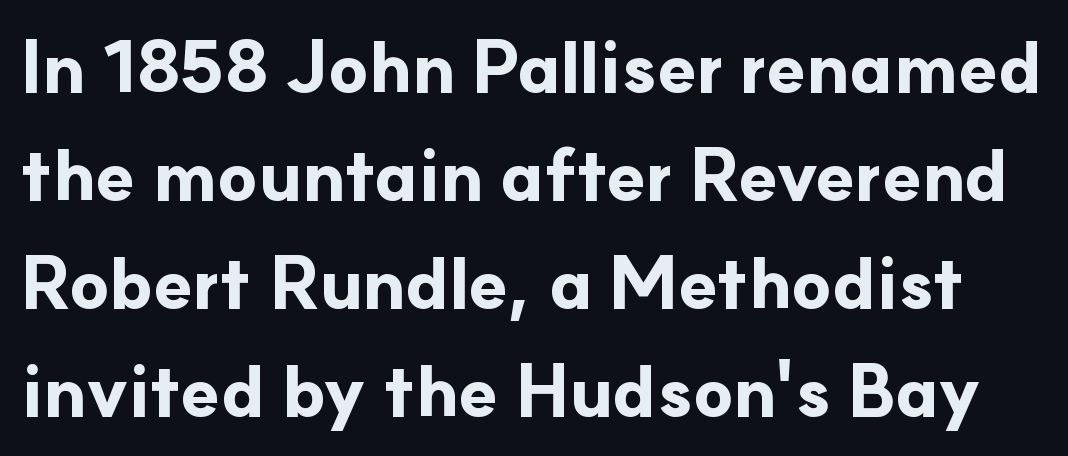
{"serif": "no", "italic": "no", "bold": "yes", "weight": "bold", "width": "normal", "stroke_contrast": "low", "x_height": "small", "monospaced": "no", "underline": "no", "line_spacing": "normal", "line_spacing_ratio": 1.52, "letter_spacing": "normal", "letter_spacing_em": 0.0, "glyph_px": 71}
